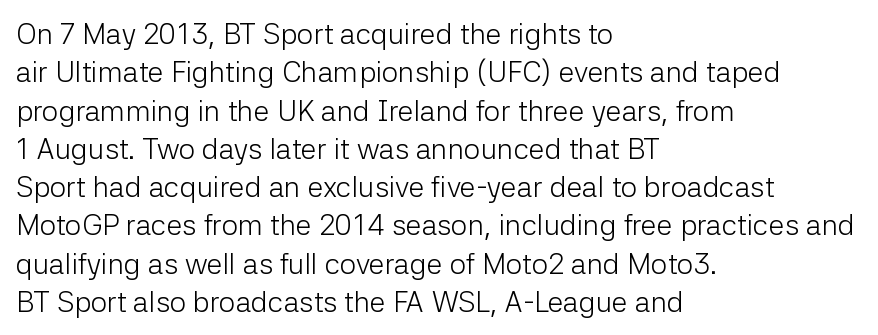
The image shows 29 px light sans-serif type, upright; set left-aligned, normal line spacing (1.32x), normal letter spacing, not underlined; low stroke contrast and a medium x-height.
